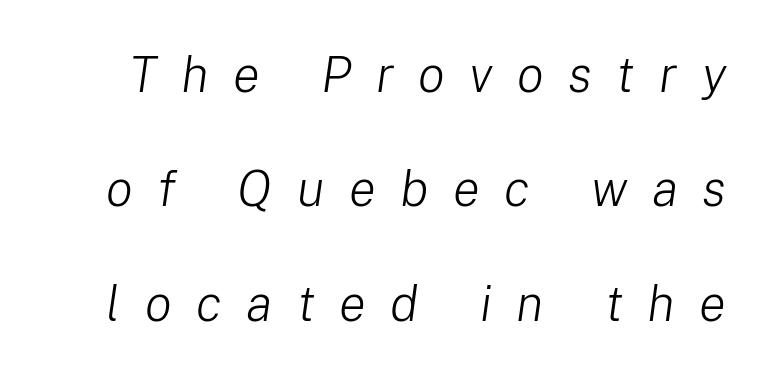
{"italic": "yes", "lean": "right", "slant_degrees": 8, "bold": "no", "weight": "light", "width": "normal", "stroke_contrast": "low", "x_height": "medium", "monospaced": "no", "underline": "no", "line_spacing": "loose", "line_spacing_ratio": 2.29, "letter_spacing": "wide", "letter_spacing_em": 0.49, "glyph_px": 50}
